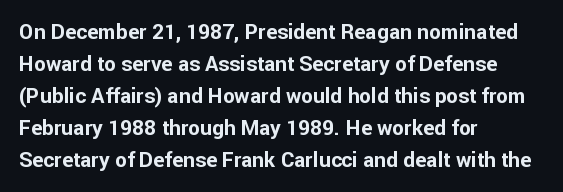
The type sits square on the baseline with zero lean. Summary of weight: heavy, a full bold. Interline gaps are of average width in this sample. The type is set solid horizontally, with unmodified tracking. Underline: absent.
